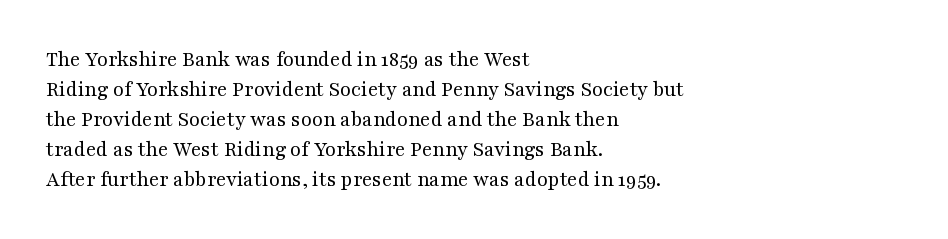
The image shows 22 px text type, upright; set left-aligned, normal line spacing (1.36x), normal letter spacing, not underlined.
